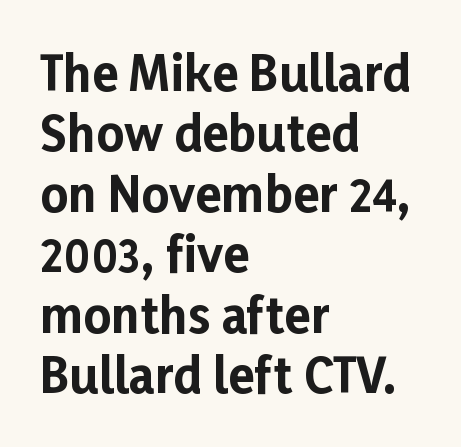
Q: Is the text bold? A: Yes.
Q: Is the text italic (slanted)? A: No, it is upright.
Q: Is the typeface a serif or a sans-serif typeface? A: Sans-serif.
Q: Is the text underlined? A: No.
Q: How is the paragraph aligned? A: Left-aligned.
Q: Is the spacing between letters normal or unusually wide? A: Normal.
Q: Is the spacing between lines tight, normal or loose? A: Normal.
Q: Width (condensed, normal, or wide)? A: Normal.
Q: Stroke contrast? A: Low.
Q: x-height? A: Medium.
Q: Monospaced? A: No.
